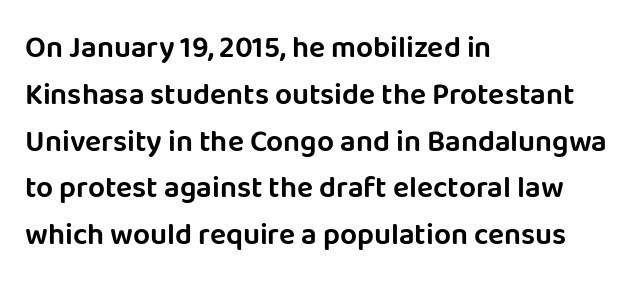
{"serif": "no", "italic": "no", "width": "normal", "stroke_contrast": "low", "x_height": "large", "monospaced": "no", "underline": "no", "align": "left", "line_spacing": "normal", "line_spacing_ratio": 1.56, "letter_spacing": "normal", "letter_spacing_em": 0.0, "glyph_px": 30}
